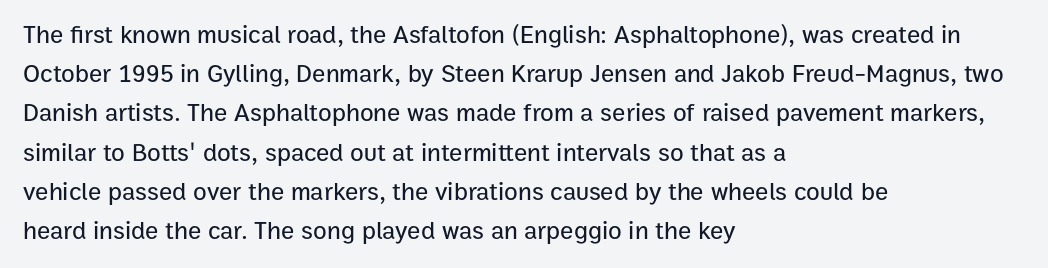
Q: Is the text italic (slanted)? A: No, it is upright.
Q: Is the text underlined? A: No.
Q: How is the paragraph aligned? A: Left-aligned.
Q: Is the spacing between letters normal or unusually wide? A: Normal.
Q: Is the spacing between lines tight, normal or loose? A: Normal.
